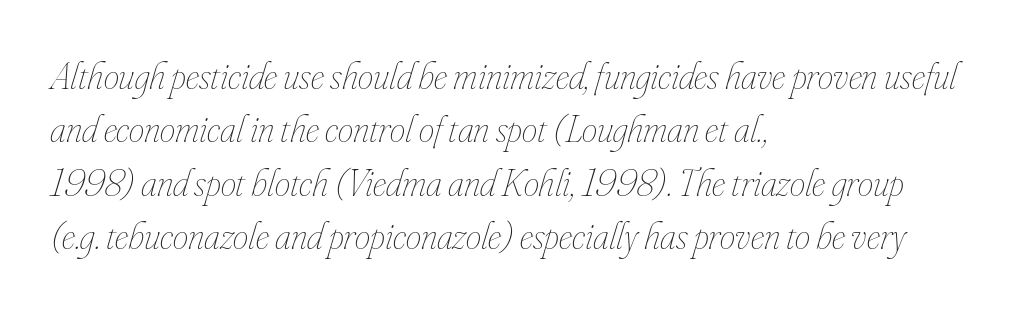
Q: Is the text bold? A: No.
Q: Is the text italic (slanted)? A: Yes, it leans right by about 16 degrees.
Q: Is the text underlined? A: No.
Q: How is the paragraph aligned? A: Left-aligned.
Q: Is the spacing between letters normal or unusually wide? A: Normal.
Q: Is the spacing between lines tight, normal or loose? A: Normal.
Q: Width (condensed, normal, or wide)? A: Condensed.
Q: Stroke contrast? A: Low.
Q: x-height? A: Small.
Q: Monospaced? A: No.
